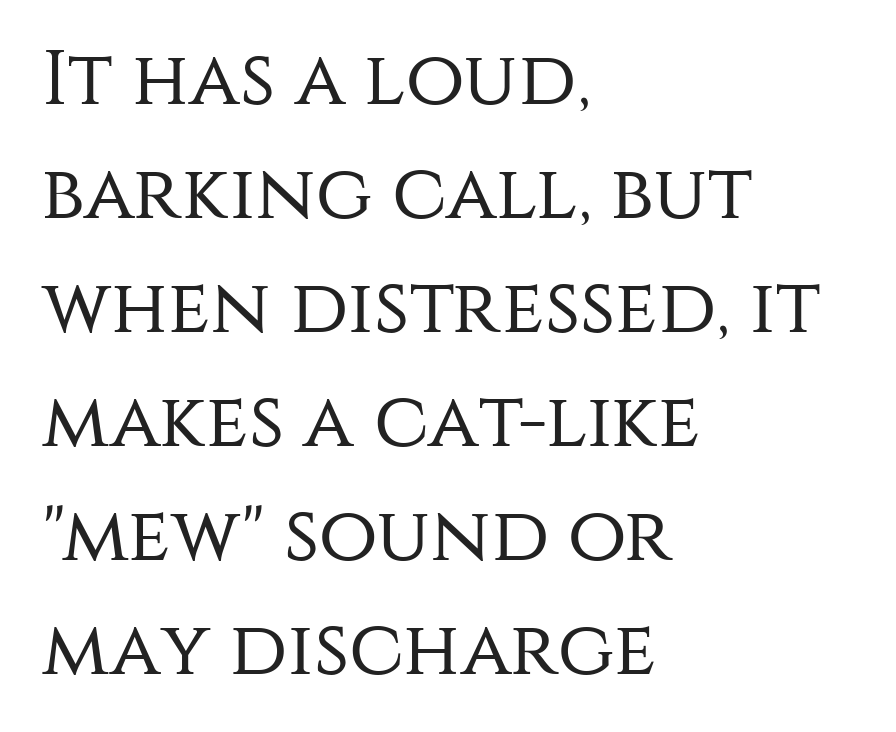
{"serif": "no", "italic": "no", "bold": "no", "weight": "regular", "width": "normal", "stroke_contrast": "medium", "x_height": "large", "monospaced": "no", "underline": "no", "align": "left", "line_spacing": "normal", "line_spacing_ratio": 1.48, "letter_spacing": "normal", "letter_spacing_em": 0.0, "glyph_px": 77}
